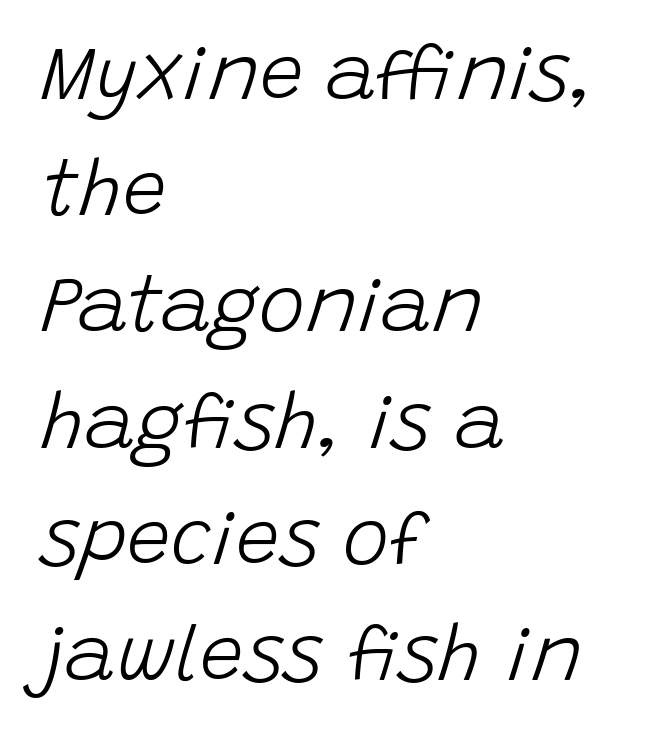
{"italic": "yes", "lean": "right", "slant_degrees": 15, "bold": "no", "weight": "light", "width": "normal", "stroke_contrast": "low", "x_height": "large", "monospaced": "no", "underline": "no", "align": "left", "line_spacing": "normal", "line_spacing_ratio": 1.49, "letter_spacing": "normal", "letter_spacing_em": 0.0, "glyph_px": 78}
